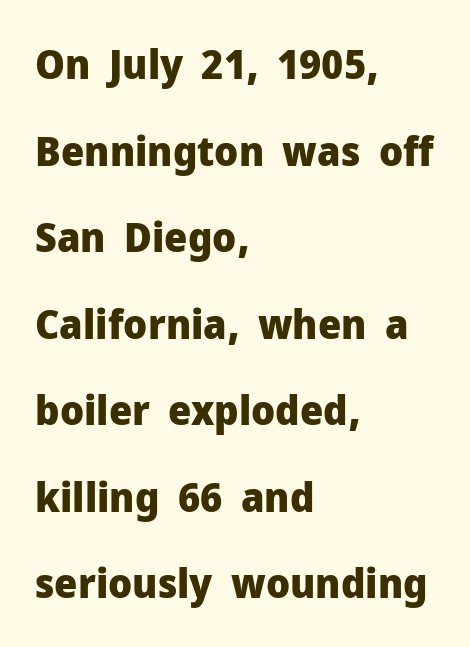
The image shows 41 px heavy sans-serif type, upright; set left-aligned, loose line spacing (2.11x), normal letter spacing, not underlined; low stroke contrast and a medium x-height.
